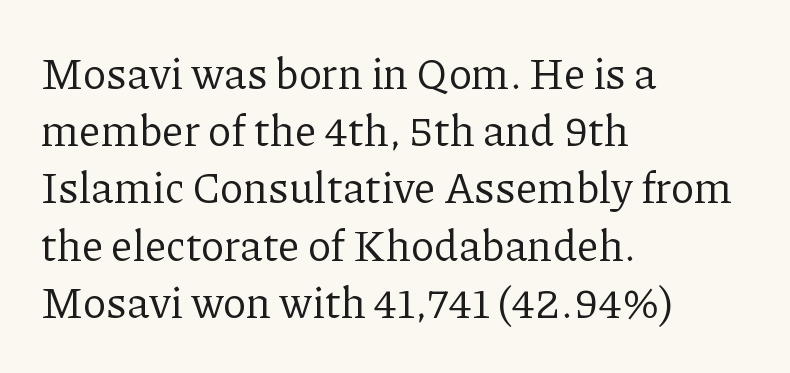
Q: Is the text bold? A: No.
Q: Is the text italic (slanted)? A: No, it is upright.
Q: Is the typeface a serif or a sans-serif typeface? A: Serif.
Q: Is the text underlined? A: No.
Q: How is the paragraph aligned? A: Left-aligned.
Q: Is the spacing between letters normal or unusually wide? A: Normal.
Q: Is the spacing between lines tight, normal or loose? A: Normal.
Q: Width (condensed, normal, or wide)? A: Normal.
Q: Stroke contrast? A: Low.
Q: x-height? A: Medium.
Q: Monospaced? A: No.
